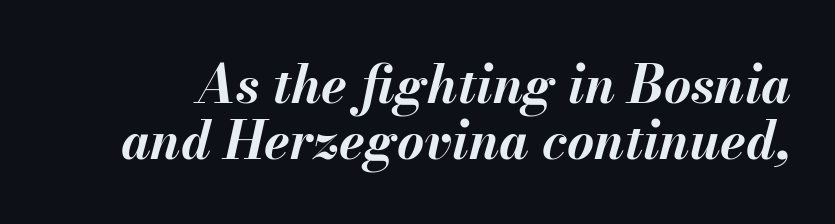
The image shows 52 px bold type, italic (leaning right); set tight line spacing (1.07x), normal letter spacing, not underlined; medium stroke contrast and a small x-height.
